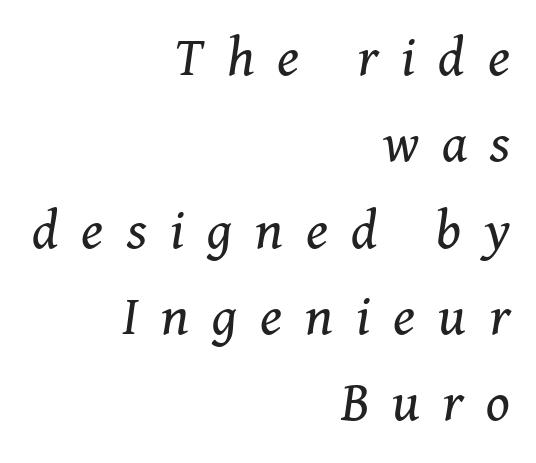
In terms of letterform style, serifs are clearly present. Each letter keeps its own natural width here, so spacing adapts to shape. The zone under the glyphs is completely vacant. If you drew a ruler down the right edge, every line would touch it. An italicized treatment has been applied to the whole sample. The characters are drawn with everyday or finer stroke widths.
